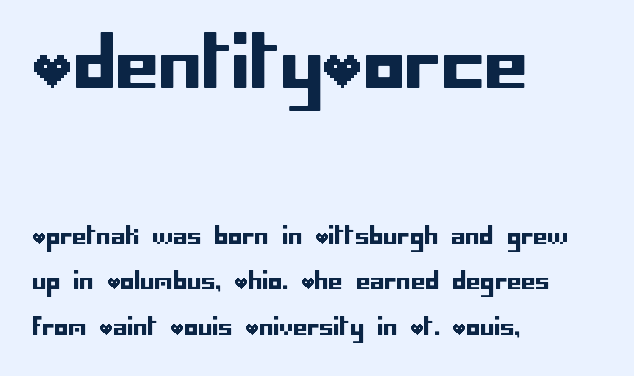
Q: Is the text italic (slanted)? A: No, it is upright.
Q: Is the typeface a serif or a sans-serif typeface? A: Sans-serif.
Q: Is the text underlined? A: No.
Q: How is the paragraph aligned? A: Left-aligned.
Q: Is the spacing between letters normal or unusually wide? A: Normal.
Q: Is the spacing between lines tight, normal or loose? A: Loose.
Q: Which block of text is set in a larger size, the first (top) or the second (bottom)? A: The first (top) one.
Q: Width (condensed, normal, or wide)? A: Normal.
Q: Stroke contrast? A: Low.
Q: x-height? A: Large.
